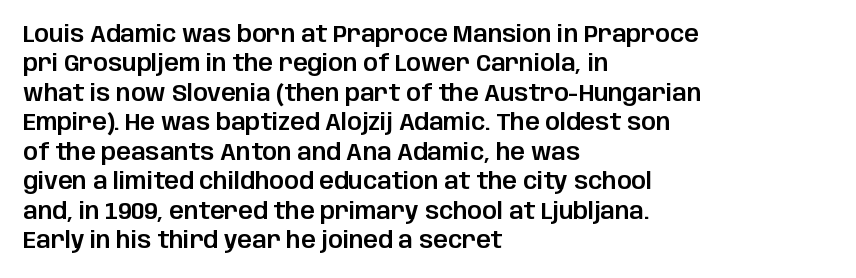
The image shows 23 px text type, upright; set left-aligned, normal line spacing (1.28x), normal letter spacing, not underlined.
